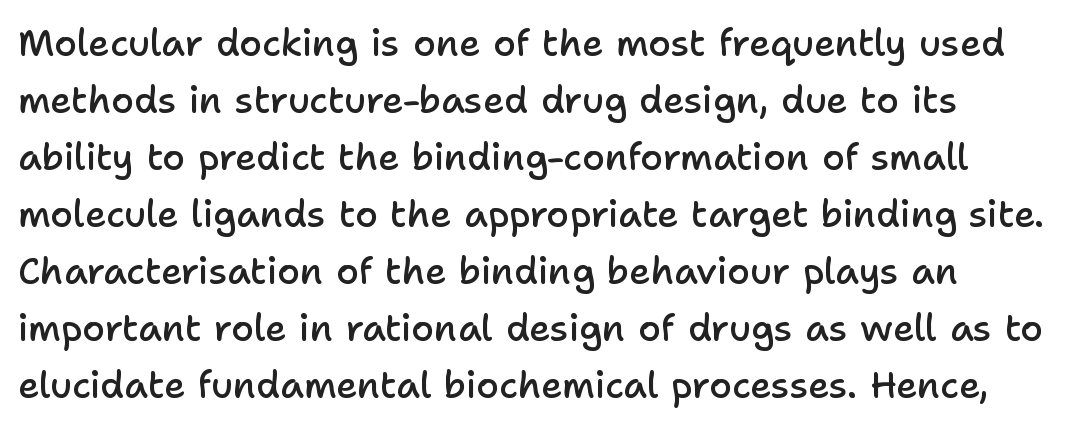
{"serif": "no", "italic": "no", "bold": "semi", "weight": "semibold", "width": "normal", "stroke_contrast": "low", "x_height": "medium", "monospaced": "no", "underline": "no", "line_spacing": "normal", "line_spacing_ratio": 1.54, "letter_spacing": "normal", "letter_spacing_em": 0.0, "glyph_px": 37}
